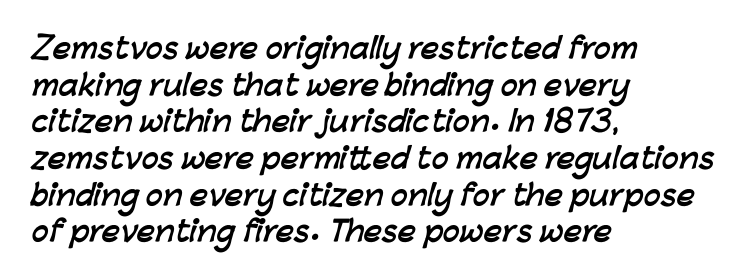
{"serif": "no", "bold": "yes", "weight": "semibold", "width": "normal", "stroke_contrast": "low", "x_height": "medium", "monospaced": "no", "underline": "no", "align": "left", "line_spacing": "normal", "line_spacing_ratio": 1.31, "letter_spacing": "normal", "letter_spacing_em": 0.0, "glyph_px": 28}
